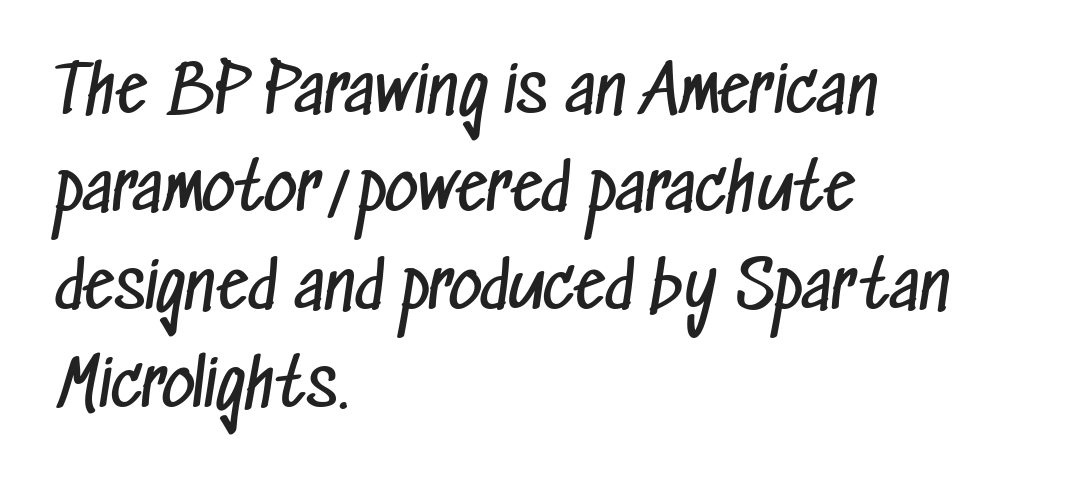
{"serif": "no", "bold": "no", "weight": "regular", "width": "condensed", "stroke_contrast": "low", "x_height": "medium", "monospaced": "no", "underline": "no", "align": "left", "line_spacing": "normal", "line_spacing_ratio": 1.53, "letter_spacing": "normal", "letter_spacing_em": 0.0, "glyph_px": 64}
